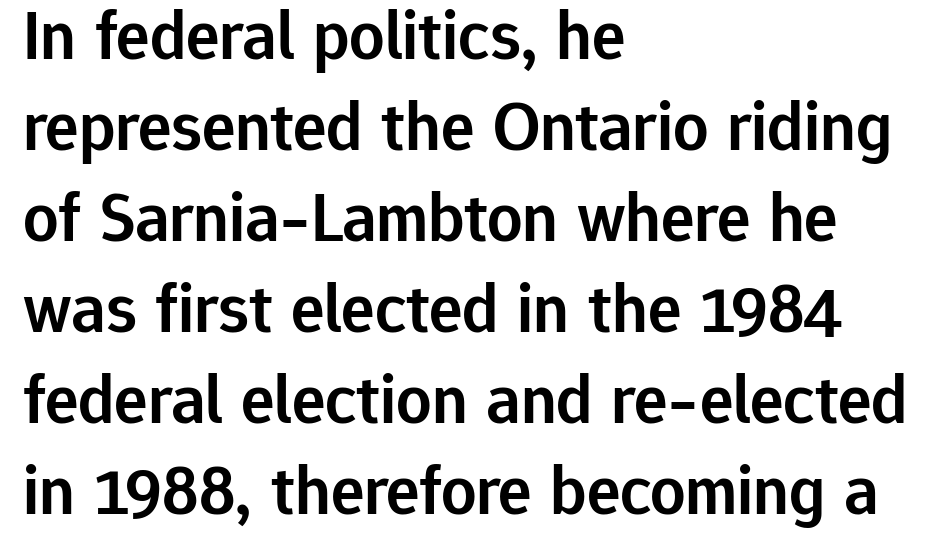
Regarding leading, the lines here are spaced in the standard way. The paragraph has a hard left edge and a soft right edge. Its strokes are somewhat broadened, the hallmark of semibold type. Is this a fixed-width face? No — the glyphs have proportional, varying widths. Underlining? Definitely not there.
